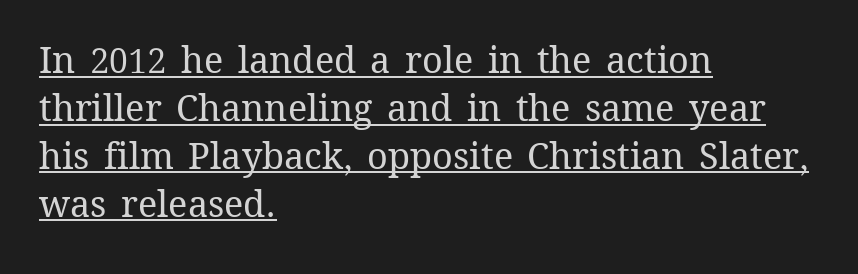
The image shows 36 px regular-weight type, upright; set left-aligned, normal line spacing (1.33x), normal letter spacing, underlined; medium stroke contrast and a medium x-height.
